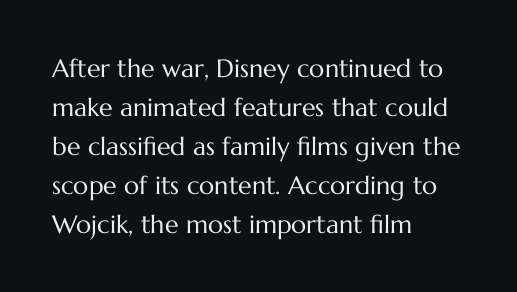
{"italic": "no", "bold": "no", "underline": "no", "align": "left", "line_spacing": "normal", "line_spacing_ratio": 1.56, "letter_spacing": "normal", "letter_spacing_em": 0.0, "glyph_px": 25}
